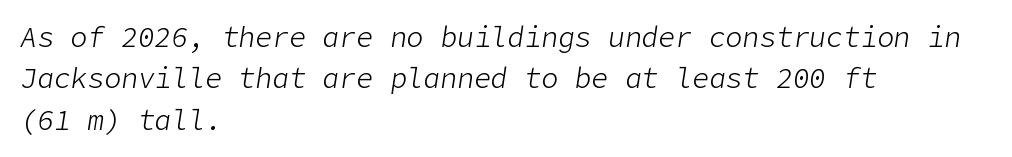
The tracking reads as untouched default to a designer's eye. Compared with typical paragraphs, the rows here are spaced about the same. Does the copy run flush right? No — it runs flush left. Stem width sits at or under what a default text font uses. Decoration check: the copy has no underline. The rendering applies a slant to the glyphs.
